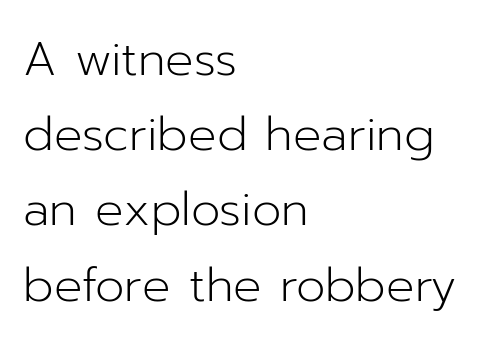
Q: Is the text bold? A: No.
Q: Is the text italic (slanted)? A: No, it is upright.
Q: Is the typeface a serif or a sans-serif typeface? A: Sans-serif.
Q: Is the text underlined? A: No.
Q: How is the paragraph aligned? A: Left-aligned.
Q: Is the spacing between letters normal or unusually wide? A: Normal.
Q: Is the spacing between lines tight, normal or loose? A: Normal.
Q: Width (condensed, normal, or wide)? A: Normal.
Q: Stroke contrast? A: Low.
Q: x-height? A: Medium.
Q: Monospaced? A: No.
